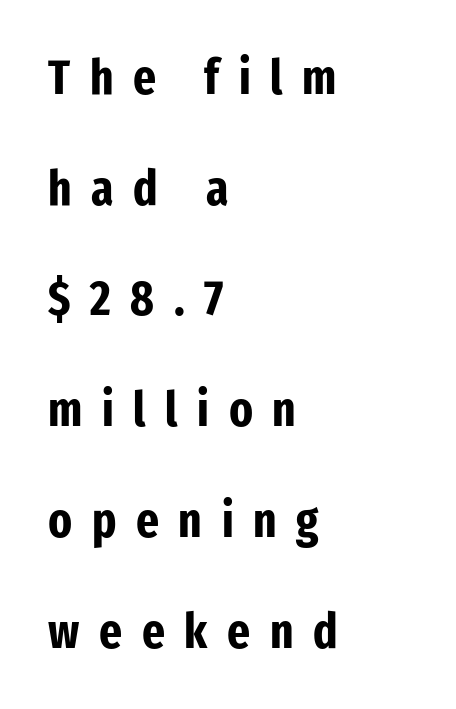
The image shows 49 px bold, condensed sans-serif type, upright; set left-aligned, loose line spacing (2.26x), unusually wide letter spacing (+0.4 em), not underlined; low stroke contrast and a medium x-height.
